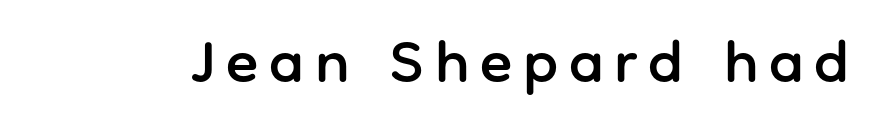
The image shows 60 px sans-serif type, upright; set not underlined; low stroke contrast and a medium x-height.
